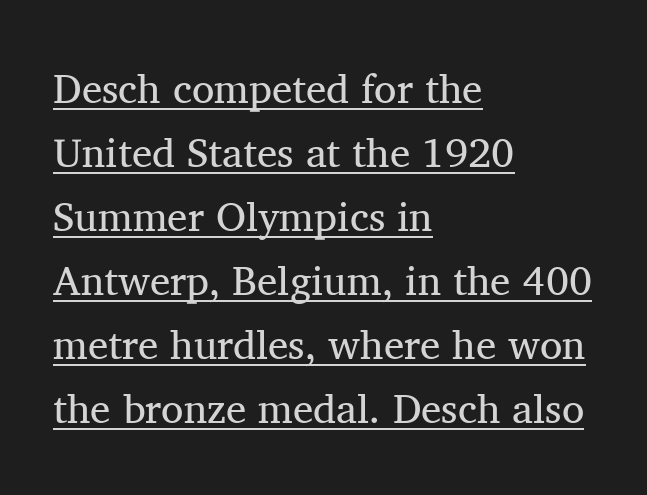
The image shows 41 px regular-weight serif type, upright; set left-aligned, normal line spacing (1.56x), normal letter spacing, underlined; medium stroke contrast and a medium x-height.
